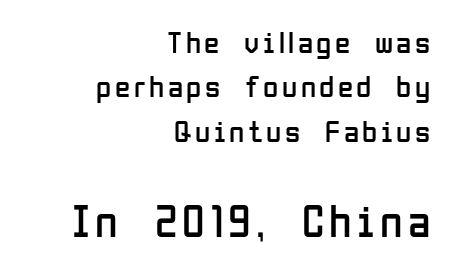
{"serif": "no", "italic": "no", "bold": "no", "weight": "regular", "width": "condensed", "stroke_contrast": "low", "x_height": "medium", "monospaced": "no", "underline": "no", "align": "right", "line_spacing": "normal", "line_spacing_ratio": 1.43, "larger_block": "second", "size_ratio": 1.48, "glyph_px": 46}
